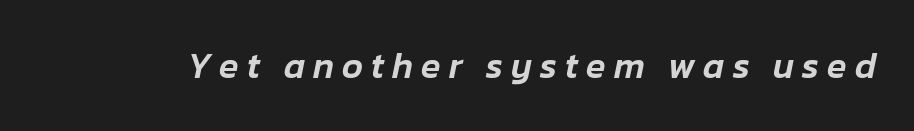
Notice how the stems are inclined rather than vertical — that's the hallmark of italics. Varying glyph widths throughout — classic text-font behaviour. Loose tracking; the words dissolve into strings of separated letters. The baseline area is clear.
